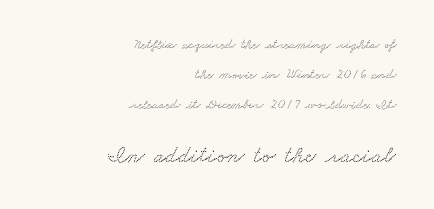
{"underline": "no", "align": "right", "line_spacing": "loose", "line_spacing_ratio": 2.14, "letter_spacing": "normal", "letter_spacing_em": 0.0, "larger_block": "second", "size_ratio": 1.64, "glyph_px": 23}
